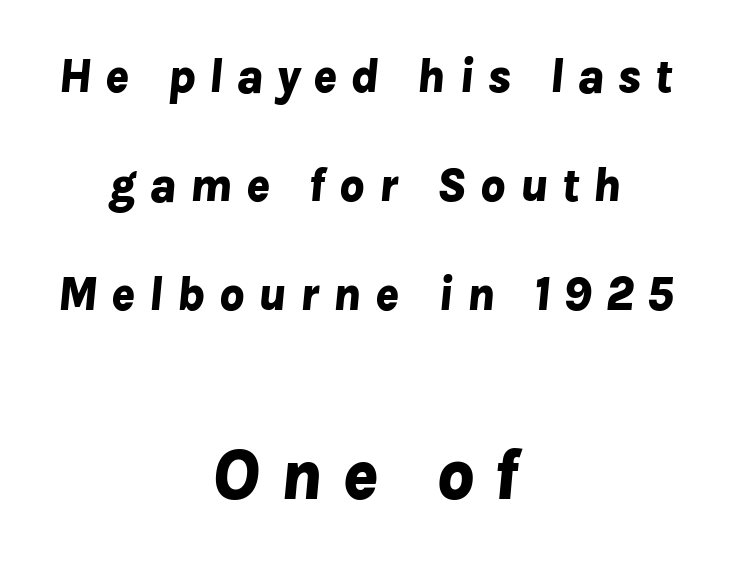
Character size in the trailing block exceeds that of the leading block. Characters are canted at an angle relative to the baseline's perpendicular. The letters are spread apart with noticeably loose tracking. The rendering uses natural spacing where letterforms have individual widths.
